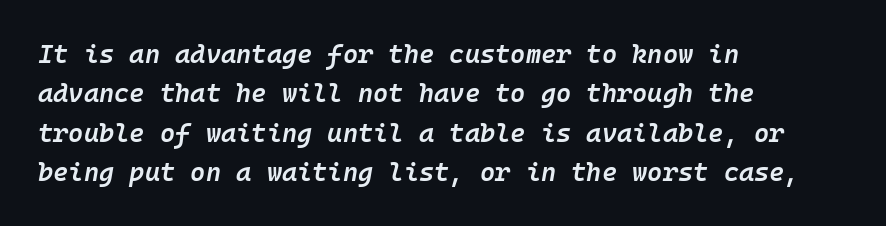
Is the type bold? Partly — it's a semibold, heavier than regular but not fully bold. What's the leading like? Ordinary, nothing unusual. A typesetter would call this zero additional tracking. A student would call this left alignment; a typographer would say flush left, rag right. Notice how the stems are inclined rather than vertical — that's the hallmark of italics. Words float on clear page, feet unadorned.
